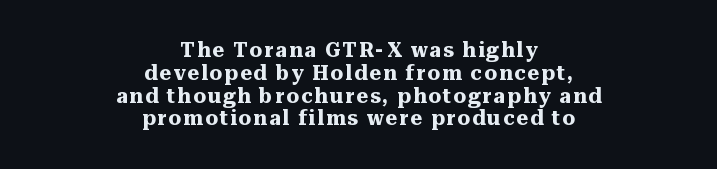
{"italic": "no", "bold": "yes", "underline": "no", "align": "center", "line_spacing": "tight", "line_spacing_ratio": 1.14, "glyph_px": 20}
